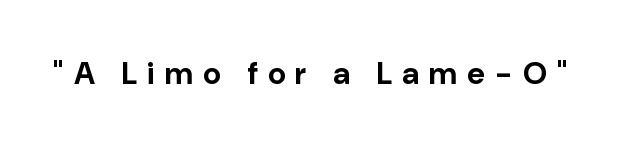
Q: Is the text bold? A: Yes.
Q: Is the text italic (slanted)? A: No, it is upright.
Q: Is the typeface a serif or a sans-serif typeface? A: Sans-serif.
Q: Is the text underlined? A: No.
Q: Is the spacing between letters normal or unusually wide? A: Unusually wide.
Q: Width (condensed, normal, or wide)? A: Normal.
Q: Stroke contrast? A: Low.
Q: x-height? A: Medium.
Q: Monospaced? A: No.
